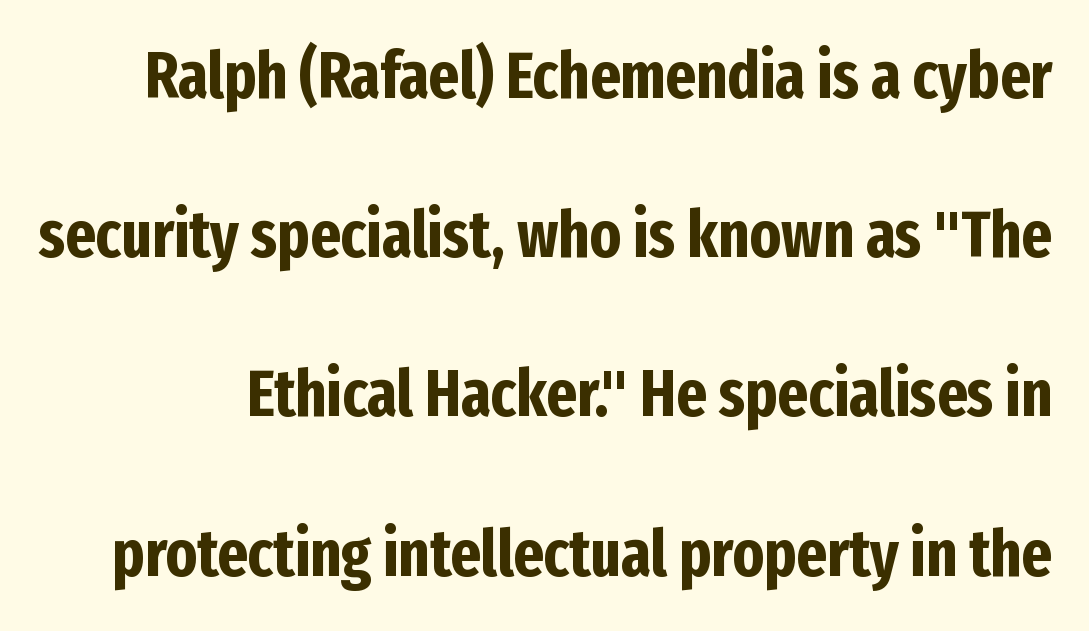
Q: Is the text bold? A: Yes.
Q: Is the text italic (slanted)? A: No, it is upright.
Q: Is the typeface a serif or a sans-serif typeface? A: Sans-serif.
Q: Is the text underlined? A: No.
Q: Is the spacing between letters normal or unusually wide? A: Normal.
Q: Is the spacing between lines tight, normal or loose? A: Loose.
Q: Width (condensed, normal, or wide)? A: Condensed.
Q: Stroke contrast? A: Low.
Q: x-height? A: Medium.
Q: Monospaced? A: No.
